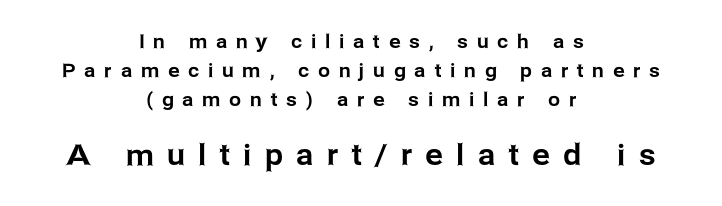
Descenders hang freely into open space. This is sans-serif lettering, the kind often seen on screens and signage. Vertical strokes here are truly vertical. Does the copy run flush right? No — it is centered line by line. The composition opens small and finishes big. Think of a printed novel: that variable character pitch is what you see here.
